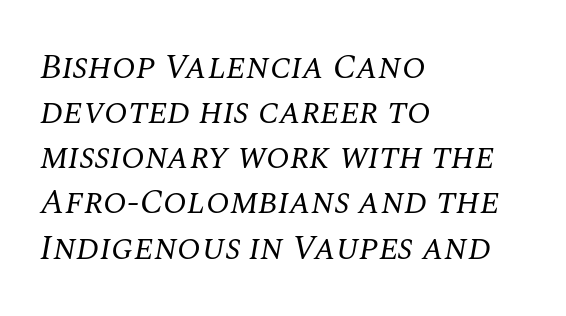
The image shows 35 px regular-weight serif type, italic (leaning right); set left-aligned, normal line spacing (1.29x), normal letter spacing, not underlined; medium stroke contrast and a large x-height.
